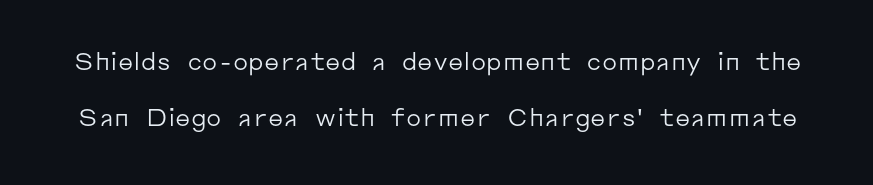
The image shows 24 px text type, upright; set loose line spacing (2.34x), normal letter spacing, not underlined.
